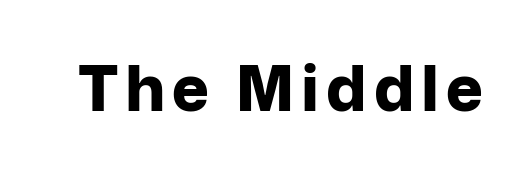
Q: Is the text bold? A: Yes.
Q: Is the text italic (slanted)? A: No, it is upright.
Q: Is the typeface a serif or a sans-serif typeface? A: Sans-serif.
Q: Is the text underlined? A: No.
Q: Width (condensed, normal, or wide)? A: Normal.
Q: Stroke contrast? A: Low.
Q: x-height? A: Medium.
Q: Monospaced? A: No.
